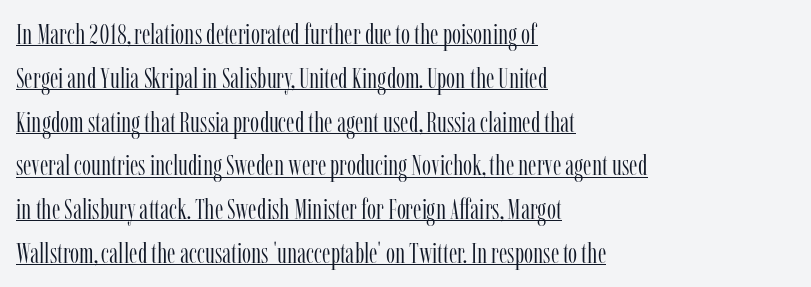
In terms of letterform style, serifs are clearly present. Designer's note — italics off, roman on. Heft: none added — not bold. The passage shown is typed in a proportional face where columns would drift. Between one letter and the next there's only the usual sliver of space. Students, observe the line beneath the letters — that is underlining.
